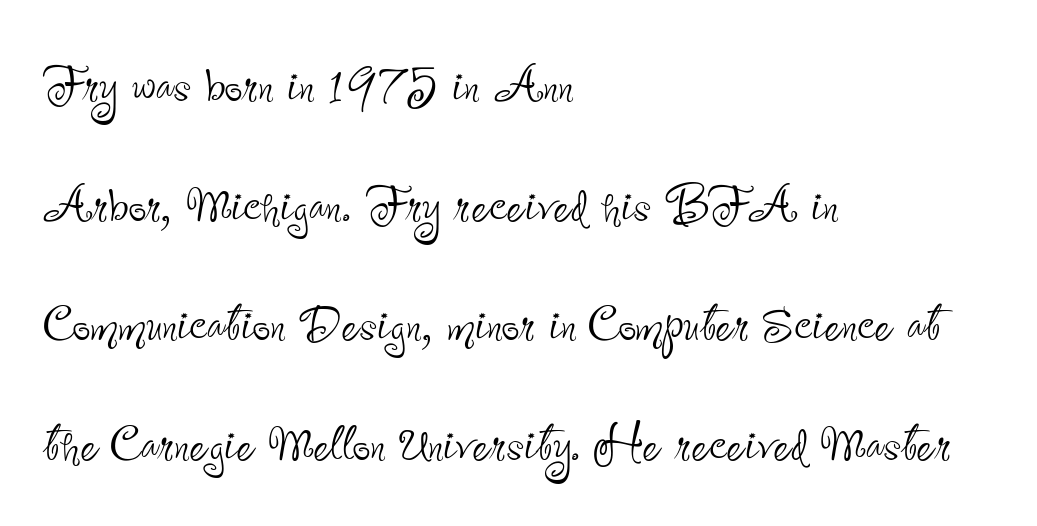
{"serif": "no", "bold": "no", "weight": "thin", "width": "condensed", "stroke_contrast": "low", "x_height": "small", "monospaced": "no", "underline": "no", "align": "left", "line_spacing": "loose", "line_spacing_ratio": 1.9, "letter_spacing": "normal", "letter_spacing_em": 0.0, "glyph_px": 63}
